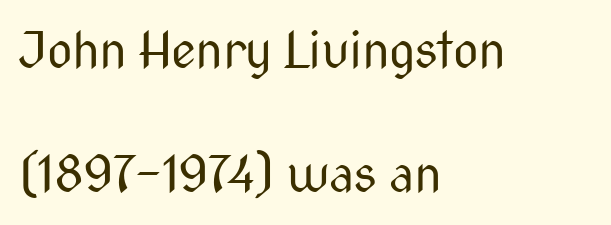
The image shows 50 px regular-weight, condensed sans-serif type, upright; set left-aligned, loose line spacing (2.49x), normal letter spacing, not underlined; medium stroke contrast and a medium x-height.
